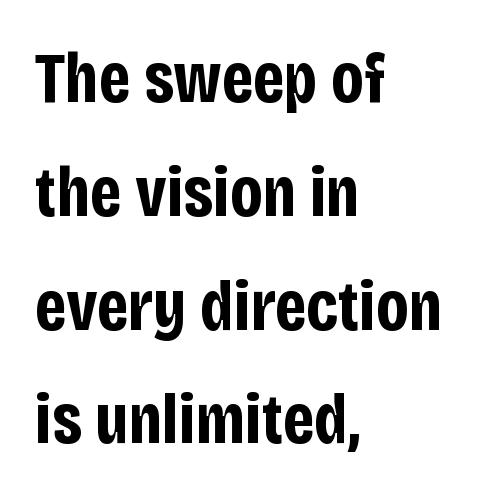
Q: Is the text bold? A: Yes.
Q: Is the text italic (slanted)? A: No, it is upright.
Q: Is the typeface a serif or a sans-serif typeface? A: Sans-serif.
Q: Is the text underlined? A: No.
Q: How is the paragraph aligned? A: Left-aligned.
Q: Is the spacing between letters normal or unusually wide? A: Normal.
Q: Is the spacing between lines tight, normal or loose? A: Normal.
Q: Width (condensed, normal, or wide)? A: Condensed.
Q: Stroke contrast? A: Low.
Q: x-height? A: Large.
Q: Monospaced? A: No.
